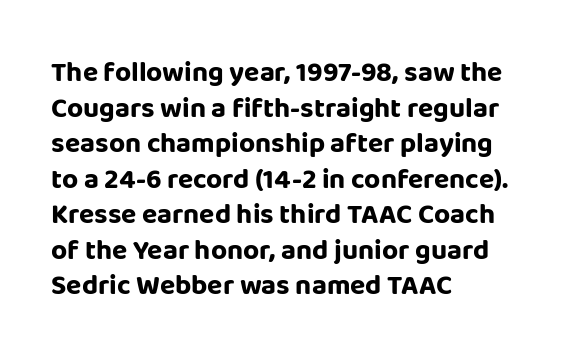
The image shows 28 px bold sans-serif type, upright; set left-aligned, normal line spacing (1.27x), normal letter spacing, not underlined; low stroke contrast and a large x-height.
